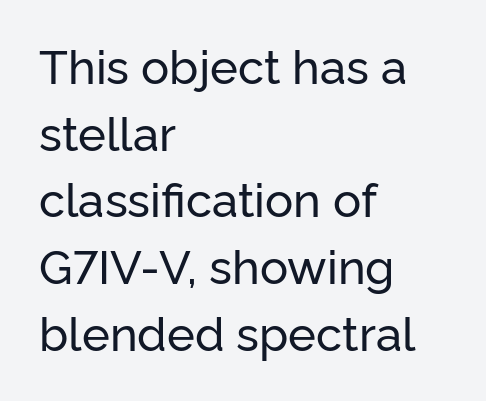
Q: Is the text italic (slanted)? A: No, it is upright.
Q: Is the typeface a serif or a sans-serif typeface? A: Sans-serif.
Q: Is the text underlined? A: No.
Q: How is the paragraph aligned? A: Left-aligned.
Q: Is the spacing between letters normal or unusually wide? A: Normal.
Q: Is the spacing between lines tight, normal or loose? A: Normal.
Q: Width (condensed, normal, or wide)? A: Normal.
Q: Stroke contrast? A: Low.
Q: x-height? A: Medium.
Q: Monospaced? A: No.
